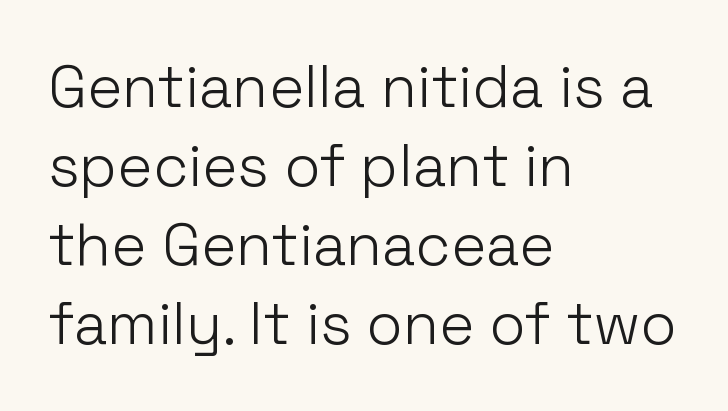
The image shows 59 px light sans-serif type, upright; set left-aligned, normal line spacing (1.34x), normal letter spacing, not underlined; low stroke contrast and a medium x-height.
